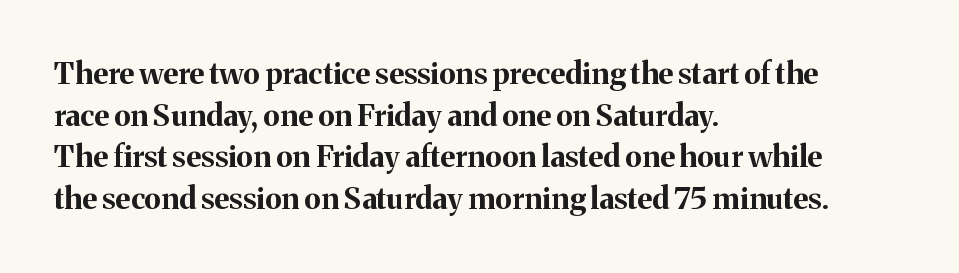
Q: Is the text bold? A: Yes.
Q: Is the text italic (slanted)? A: No, it is upright.
Q: Is the typeface a serif or a sans-serif typeface? A: Serif.
Q: Is the text underlined? A: No.
Q: How is the paragraph aligned? A: Left-aligned.
Q: Is the spacing between letters normal or unusually wide? A: Normal.
Q: Is the spacing between lines tight, normal or loose? A: Normal.
Q: Width (condensed, normal, or wide)? A: Normal.
Q: Stroke contrast? A: Medium.
Q: x-height? A: Medium.
Q: Monospaced? A: No.
